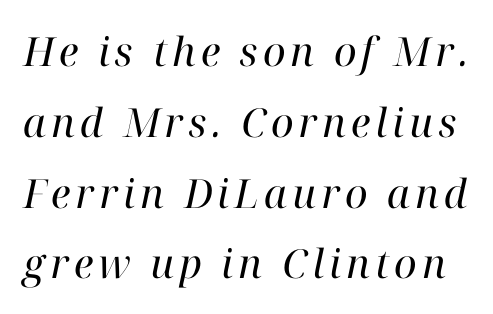
The axis of the letterforms is tilted away from vertical. Note the varied advance widths — an 'i' is clearly narrower than an 'm'. You can tell from the footed stems that serif type was used. The words here are not underlined. Stroke thickness stays within the range of a standard reading face or lighter.
